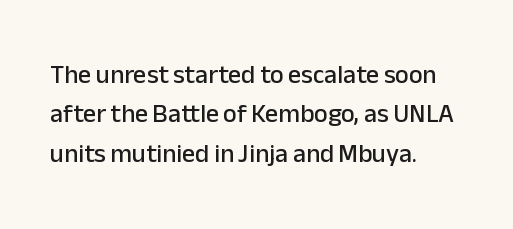
{"italic": "no", "underline": "no", "align": "left", "line_spacing": "normal", "line_spacing_ratio": 1.51, "letter_spacing": "normal", "letter_spacing_em": 0.0, "glyph_px": 26}
